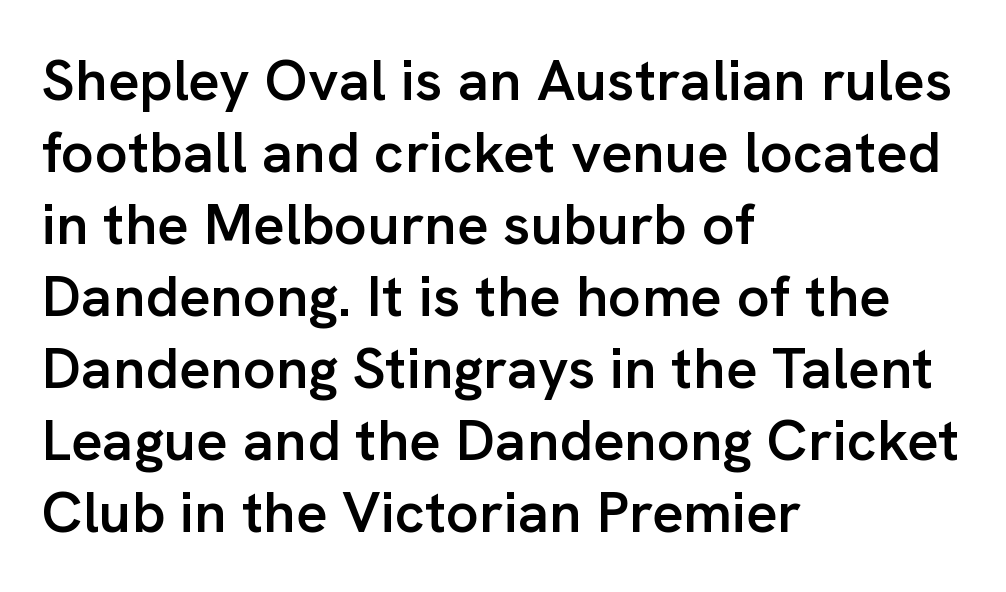
The image shows 58 px semibold sans-serif type, upright; set left-aligned, line spacing 1.24x, normal letter spacing, not underlined; low stroke contrast and a medium x-height.
